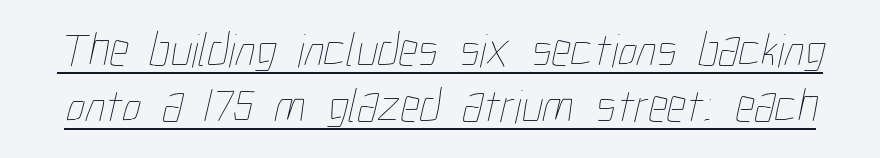
Letter spacing: default. Bold? No — there's no thickening of the strokes. These lines are rendered in a variable-pitch font. Quick note: underline on.
